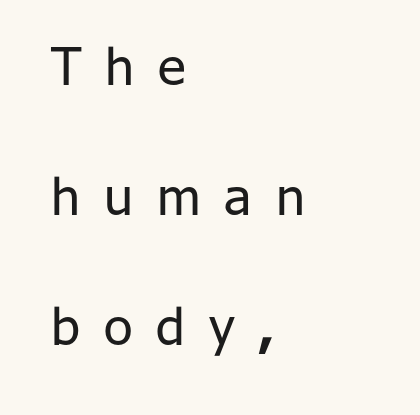
{"serif": "no", "italic": "no", "bold": "no", "weight": "regular", "width": "normal", "stroke_contrast": "low", "x_height": "medium", "monospaced": "no", "underline": "no", "align": "left", "line_spacing": "loose", "line_spacing_ratio": 2.5, "letter_spacing": "wide", "letter_spacing_em": 0.46, "glyph_px": 52}
